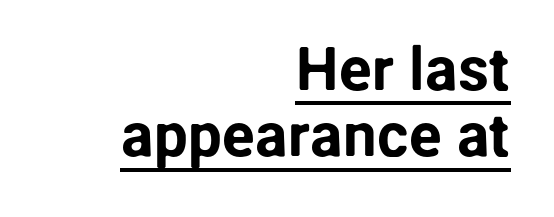
The image shows 61 px sans-serif type, upright; set right-aligned, tight line spacing (1.09x), normal letter spacing, underlined; low stroke contrast and a medium x-height.
